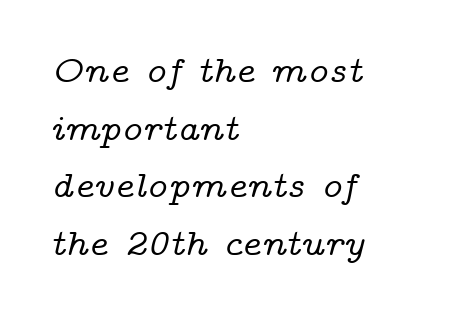
The image shows 37 px wide serif type, italic (leaning right); set left-aligned, normal line spacing (1.56x), normal letter spacing, not underlined; low stroke contrast and a medium x-height.
